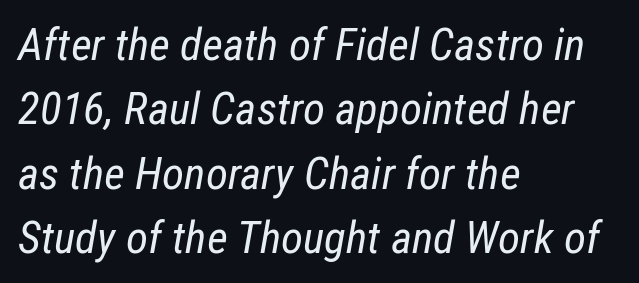
Lines of text with bare space underneath. This rendering leaves character spacing at its baseline value. This is oblique type, the kind used for emphasis or titles. Stroke thickness stays within the range of a standard reading face or lighter.
